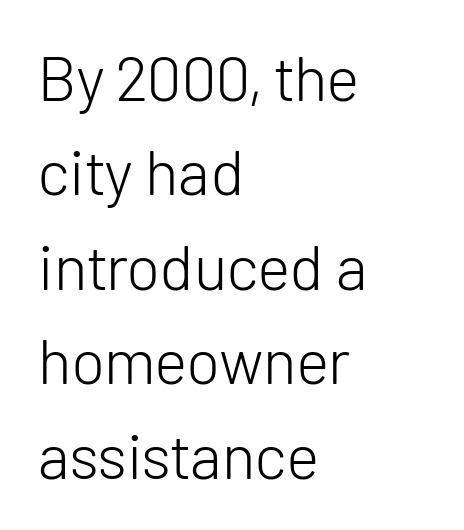
{"serif": "no", "italic": "no", "bold": "no", "weight": "light", "width": "normal", "stroke_contrast": "low", "x_height": "medium", "monospaced": "no", "underline": "no", "align": "left", "line_spacing": "normal", "line_spacing_ratio": 1.5, "letter_spacing": "normal", "letter_spacing_em": 0.0, "glyph_px": 63}
